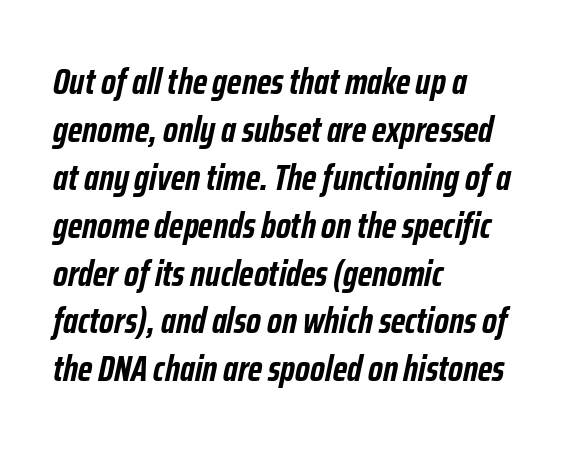
There is no visible air inserted between adjacent glyphs. The letters advance in unequal steps, a hallmark of proportional type. Whoever set this chose a conventional vertical rhythm. The lines are quadded left.
